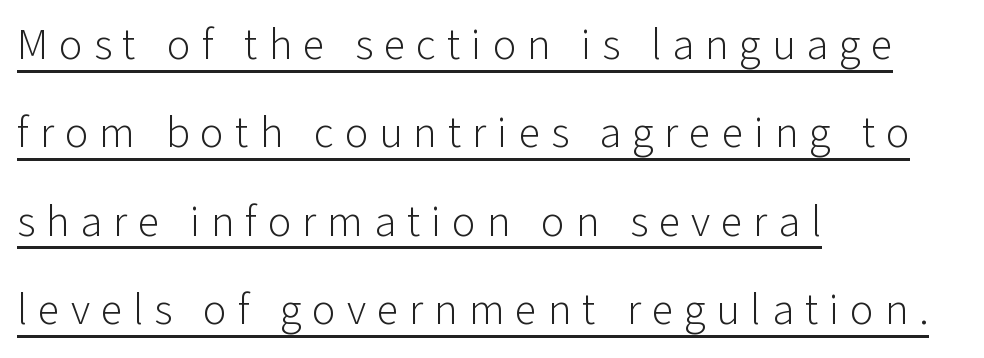
Each line of the rendering has a horizontal stroke beneath the glyphs. Caption: multi-line text, flush left, ragged right. The rendering uses natural spacing where letterforms have individual widths. The letters stand upright; this is a roman face.
